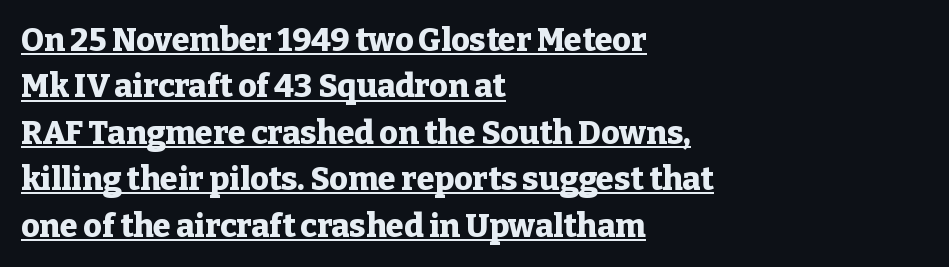
What kind of face is this? One with serifs. Does the lettering tilt? It doesn't — this is upright. Underlining? Definitely there. The passage is arranged the way most books set body copy — flush left.
